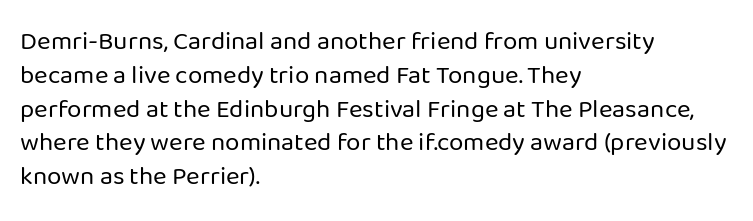
Descenders are the only things crossing below the line. Vertical strokes here are truly vertical. Compared with typical paragraphs, the rows here are spaced about the same. The setting favours the left margin, as ordinary paragraphs usually do.
